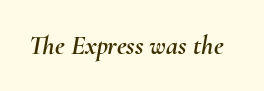
The image shows 27 px text type, italic (leaning right); set normal letter spacing, not underlined.
